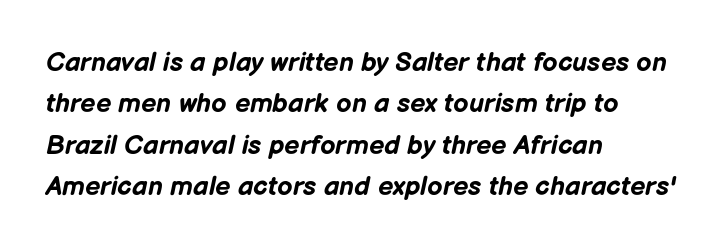
It's the slanting kind of type. Each line starts at the same left margin while the right side varies. Letters rest on an invisible, unmarked baseline. In terms of leading, this rendering sits right in the middle. Look at the tracking — it's just the regular setting, nothing added. Every letter is thick-stroked: bold, no question.
